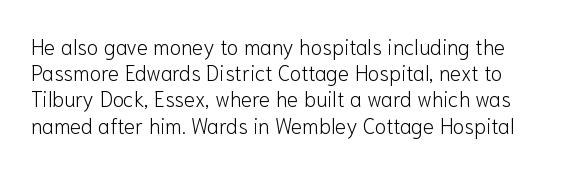
This reads as an unemphasized weight, regular at the heaviest. The letterforms sit shoulder to shoulder at normal distance. The string is rendered with underlining switched off. This sample uses an upright cut, with every glyph sitting square on the baseline. Reading down the column, the eye jumps a familiar distance to each next line.
